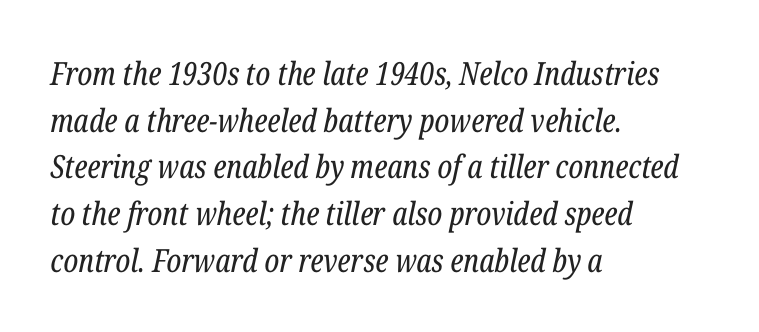
Q: Is the text bold? A: No.
Q: Is the text italic (slanted)? A: Yes, it leans right by about 12 degrees.
Q: Is the typeface a serif or a sans-serif typeface? A: Serif.
Q: Is the text underlined? A: No.
Q: How is the paragraph aligned? A: Left-aligned.
Q: Is the spacing between letters normal or unusually wide? A: Normal.
Q: Is the spacing between lines tight, normal or loose? A: Normal.
Q: Width (condensed, normal, or wide)? A: Condensed.
Q: Stroke contrast? A: Low.
Q: x-height? A: Medium.
Q: Monospaced? A: No.
